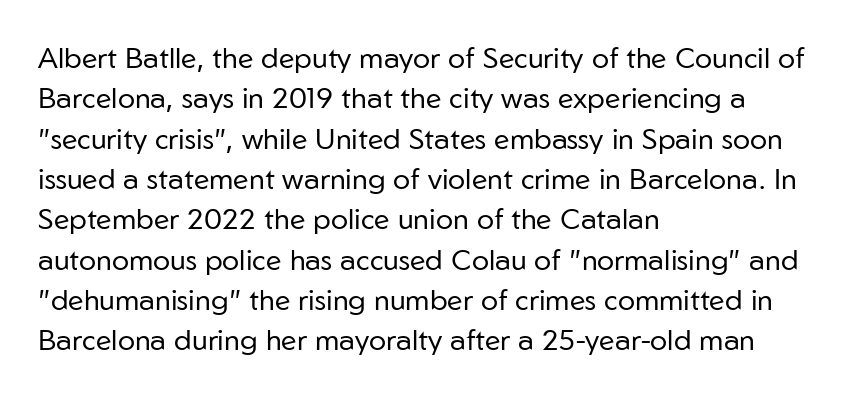
{"serif": "no", "italic": "no", "bold": "no", "weight": "regular", "width": "normal", "stroke_contrast": "low", "x_height": "medium", "monospaced": "no", "underline": "no", "align": "left", "line_spacing": "normal", "line_spacing_ratio": 1.39, "letter_spacing": "normal", "letter_spacing_em": 0.0, "glyph_px": 29}
